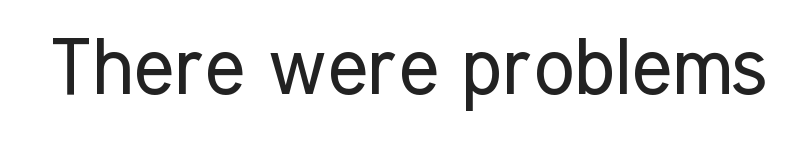
Q: Is the text bold? A: No.
Q: Is the text italic (slanted)? A: No, it is upright.
Q: Is the typeface a serif or a sans-serif typeface? A: Sans-serif.
Q: Is the text underlined? A: No.
Q: Is the spacing between letters normal or unusually wide? A: Normal.
Q: Width (condensed, normal, or wide)? A: Condensed.
Q: Stroke contrast? A: Low.
Q: x-height? A: Medium.
Q: Monospaced? A: No.
